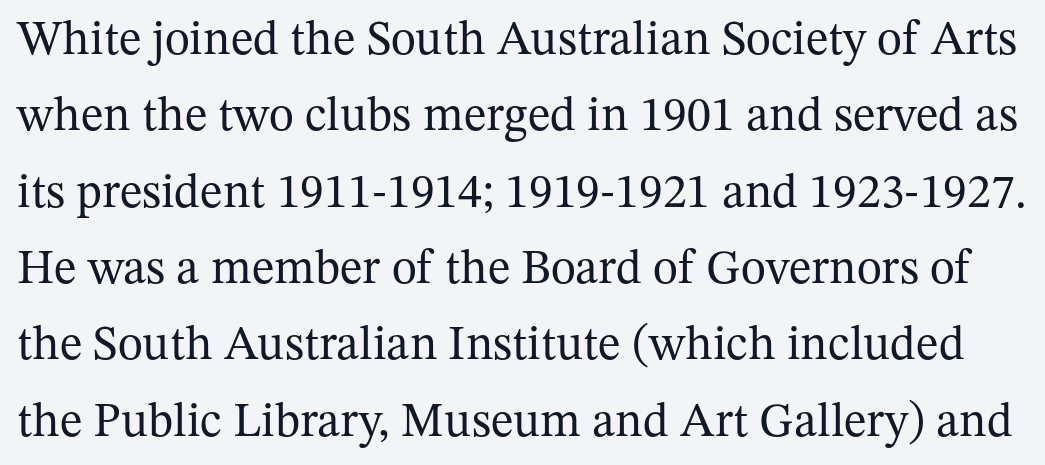
The image shows 48 px regular-weight serif type, upright; set normal line spacing (1.59x), normal letter spacing, not underlined; medium stroke contrast and a medium x-height.
